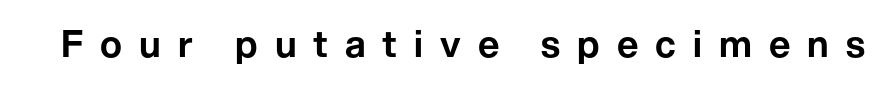
The image shows 37 px sans-serif type, upright; set unusually wide letter spacing (+0.46 em), not underlined; low stroke contrast and a medium x-height.
